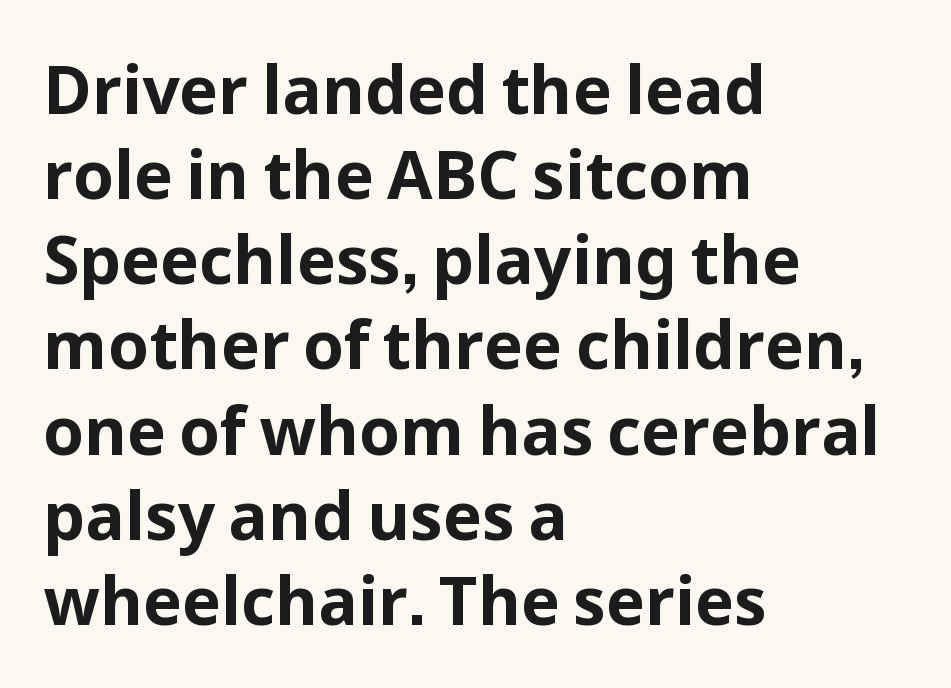
Q: Is the text bold? A: Yes.
Q: Is the text italic (slanted)? A: No, it is upright.
Q: Is the typeface a serif or a sans-serif typeface? A: Sans-serif.
Q: Is the text underlined? A: No.
Q: How is the paragraph aligned? A: Left-aligned.
Q: Is the spacing between letters normal or unusually wide? A: Normal.
Q: Is the spacing between lines tight, normal or loose? A: Normal.
Q: Width (condensed, normal, or wide)? A: Normal.
Q: Stroke contrast? A: Low.
Q: x-height? A: Medium.
Q: Monospaced? A: No.
